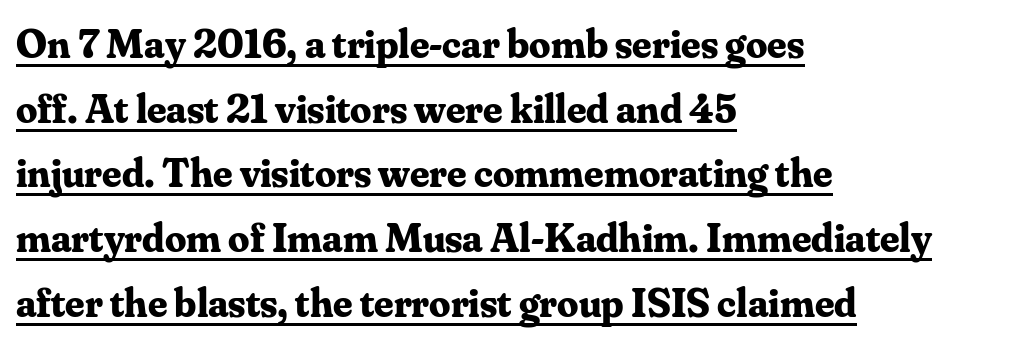
Q: Is the text bold? A: Yes.
Q: Is the text italic (slanted)? A: No, it is upright.
Q: Is the typeface a serif or a sans-serif typeface? A: Serif.
Q: Is the text underlined? A: Yes.
Q: How is the paragraph aligned? A: Left-aligned.
Q: Is the spacing between letters normal or unusually wide? A: Normal.
Q: Is the spacing between lines tight, normal or loose? A: Normal.
Q: Width (condensed, normal, or wide)? A: Normal.
Q: Stroke contrast? A: Medium.
Q: x-height? A: Small.
Q: Monospaced? A: No.
